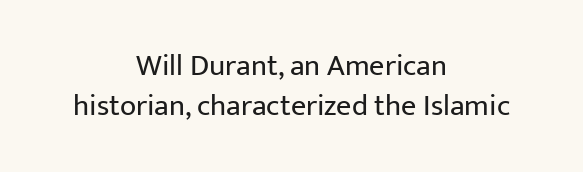
The image shows 30 px regular-weight sans-serif type, upright; set centered, normal line spacing (1.32x), normal letter spacing, not underlined; low stroke contrast and a medium x-height.
